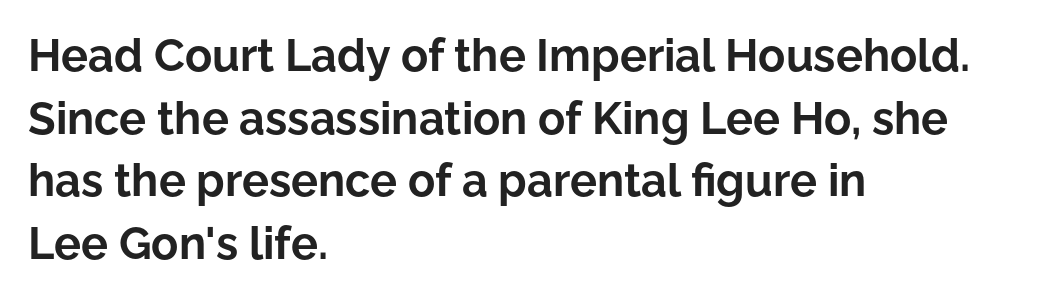
This block has exactly the height ordinary leading produces. Typesetter's note: full bold, strokes at maximum text heaviness. The paragraph has a hard left edge and a soft right edge. Every character sits straight up, as roman type does. Serif or sans? Sans — the stroke terminals are bare.
